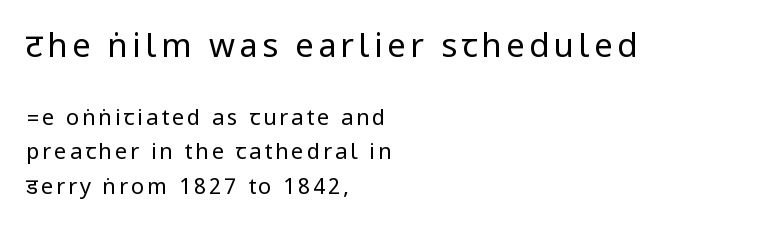
Q: Is the text bold? A: No.
Q: Is the text italic (slanted)? A: No, it is upright.
Q: Is the typeface a serif or a sans-serif typeface? A: Sans-serif.
Q: Is the text underlined? A: No.
Q: How is the paragraph aligned? A: Left-aligned.
Q: Is the spacing between lines tight, normal or loose? A: Normal.
Q: Which block of text is set in a larger size, the first (top) or the second (bottom)? A: The first (top) one.
Q: Width (condensed, normal, or wide)? A: Condensed.
Q: Stroke contrast? A: Low.
